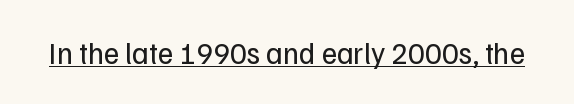
{"serif": "no", "italic": "no", "bold": "no", "weight": "regular", "width": "normal", "stroke_contrast": "low", "x_height": "medium", "monospaced": "no", "underline": "yes", "letter_spacing": "normal", "letter_spacing_em": 0.0, "glyph_px": 30}
